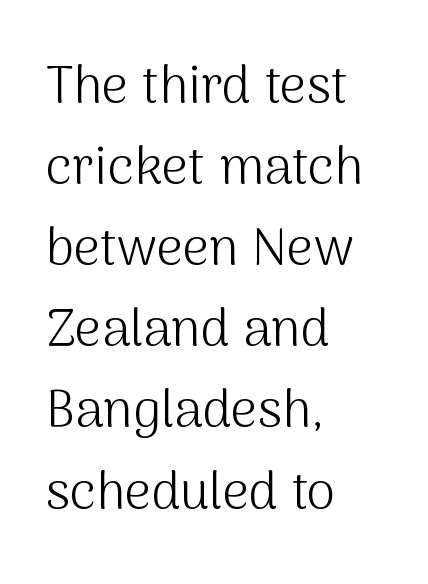
The axis of the letterforms is exactly vertical. This rendering features lettering with no underline. Compared with a centered layout, this one pins lines to the left instead. Leading: standard.
